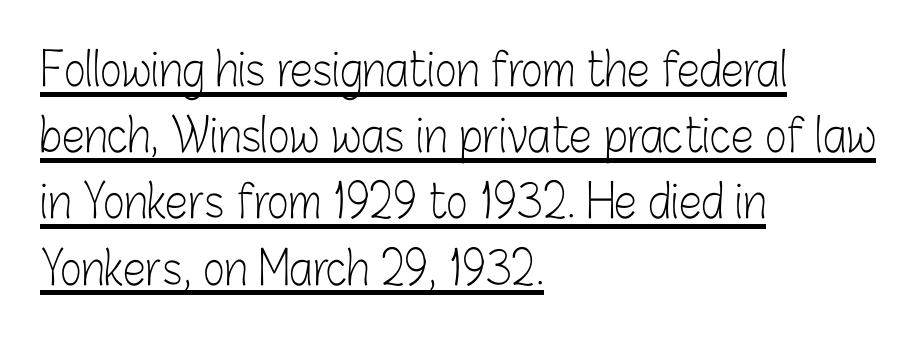
Q: Is the text bold? A: No.
Q: Is the text italic (slanted)? A: No, it is upright.
Q: Is the typeface a serif or a sans-serif typeface? A: Sans-serif.
Q: Is the text underlined? A: Yes.
Q: How is the paragraph aligned? A: Left-aligned.
Q: Is the spacing between letters normal or unusually wide? A: Normal.
Q: Is the spacing between lines tight, normal or loose? A: Normal.
Q: Width (condensed, normal, or wide)? A: Condensed.
Q: Stroke contrast? A: Low.
Q: x-height? A: Medium.
Q: Monospaced? A: No.
